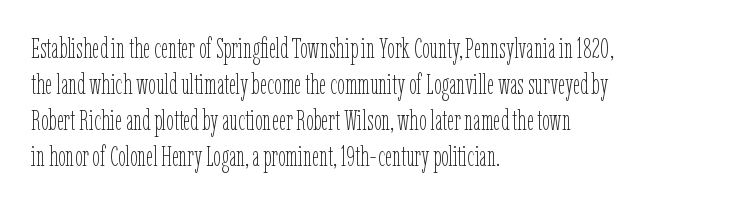
The image shows 28 px thin, condensed type, upright; set left-aligned, normal line spacing (1.28x), normal letter spacing, not underlined; low stroke contrast and a medium x-height.
